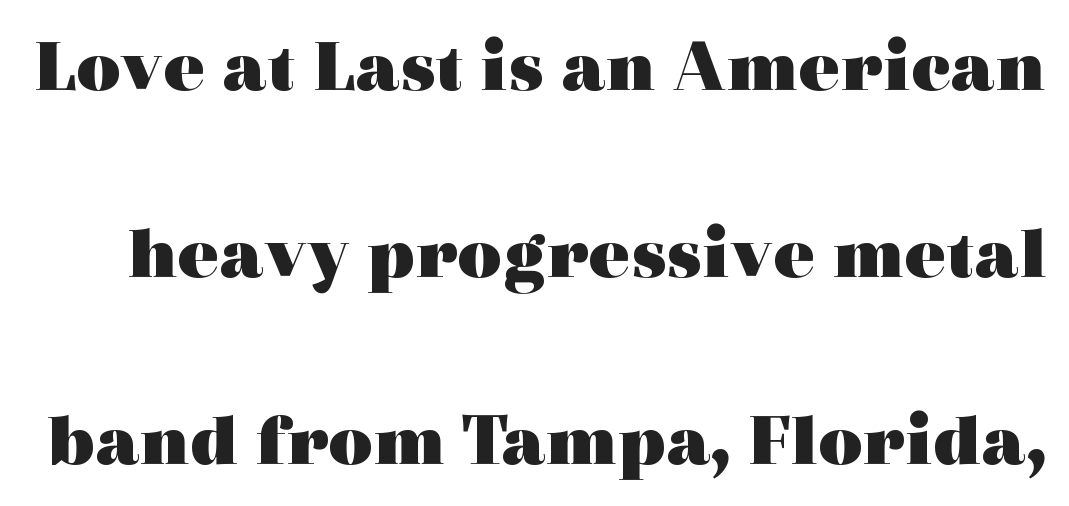
The image shows 77 px heavy, wide serif type, upright; set loose line spacing (2.43x), normal letter spacing, not underlined; a medium x-height.
